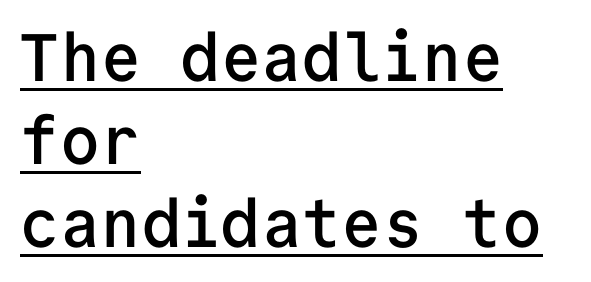
Serif or sans? Sans — the stroke terminals are bare. The compositor pushed each line to the left boundary. Think of a typewriter: that constant character pitch is what you see here. Posture: straight, roman, zero tilt. Notice how a bar underscores the lettering throughout. Students, this is semibold: more ink than regular, less than bold.
